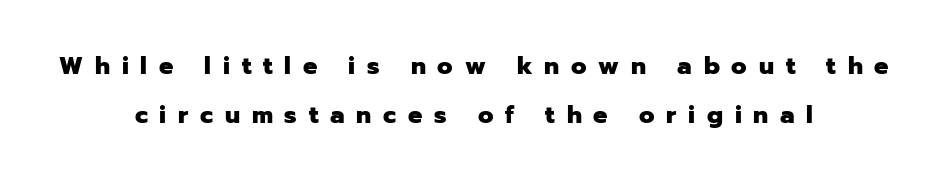
{"italic": "no", "bold": "yes", "underline": "no", "align": "center", "line_spacing": "loose", "line_spacing_ratio": 2.03, "letter_spacing": "wide", "letter_spacing_em": 0.49, "glyph_px": 24}
